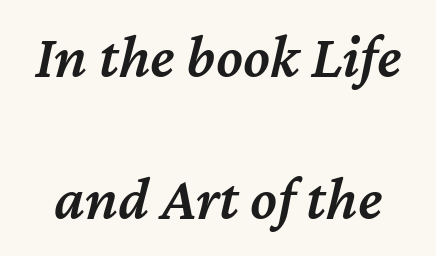
The image shows 61 px semibold type, italic (leaning right); set loose line spacing (2.33x), normal letter spacing, not underlined; medium stroke contrast and a medium x-height.
